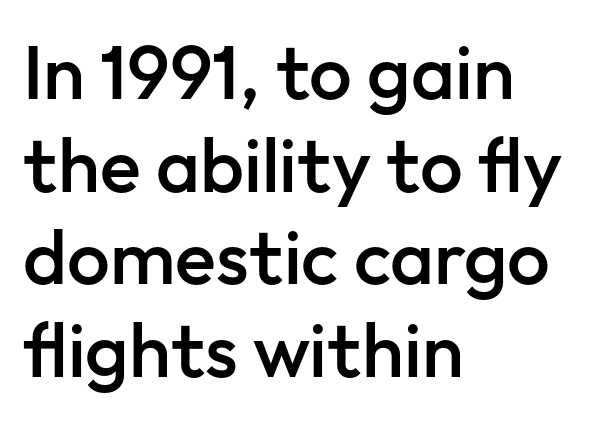
The image shows 76 px semibold sans-serif type, upright; set left-aligned, line spacing 1.22x, normal letter spacing, not underlined; low stroke contrast and a medium x-height.
